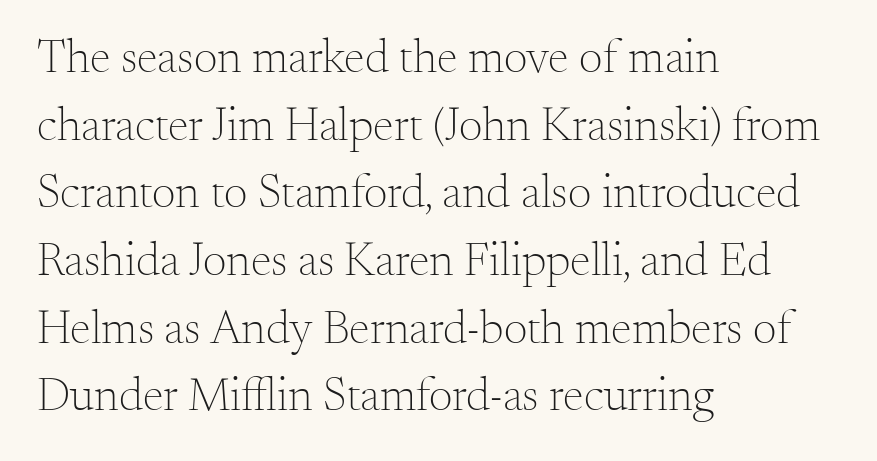
{"serif": "yes", "italic": "no", "bold": "no", "weight": "light", "width": "normal", "stroke_contrast": "medium", "x_height": "small", "monospaced": "no", "underline": "no", "align": "left", "line_spacing": "normal", "line_spacing_ratio": 1.44, "letter_spacing": "normal", "letter_spacing_em": 0.0, "glyph_px": 47}
